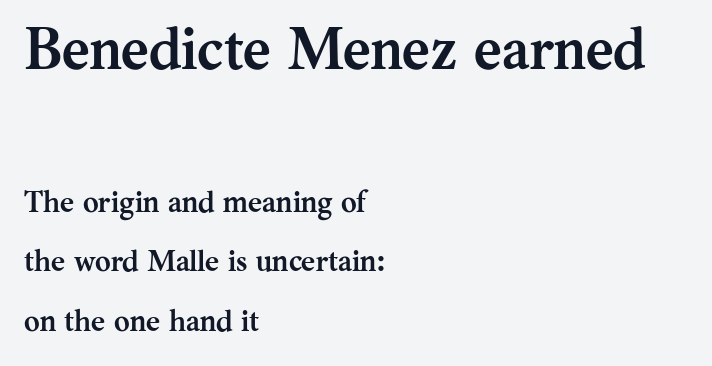
A typesetter would label this face a serif. There is no visible air inserted between adjacent glyphs. Summary of vertical rhythm: relaxed, with wide interline spacing. The passage shown is typed in a proportional face where columns would drift.
